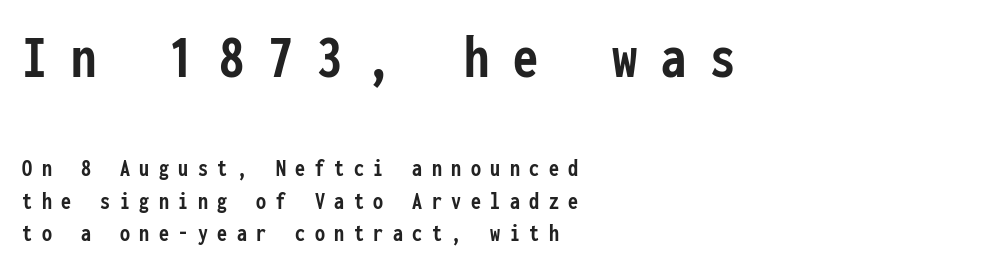
The image shows 63 px semibold, condensed sans-serif type, upright, monospaced; set left-aligned, normal line spacing (1.3x), unusually wide letter spacing (+0.38 em), not underlined; the first (top) block is 2.52x larger; low stroke contrast and a medium x-height.
